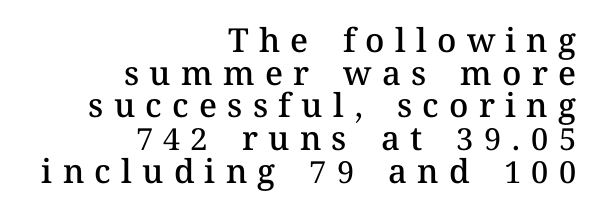
On the weight axis this lands at semibold, roughly 600. The specimen reads as upright at a glance. The rendering uses natural spacing where letterforms have individual widths. A student would call this right alignment; a typographer would say flush right, rag left. Is there much room between lines? No — they nearly touch.
